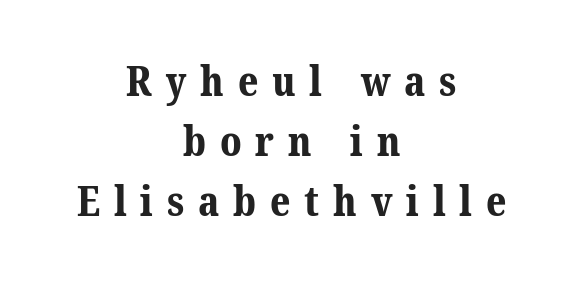
The image shows 42 px bold serif type; set centered, normal line spacing (1.43x), unusually wide letter spacing (+0.33 em), not underlined; medium stroke contrast and a medium x-height.
